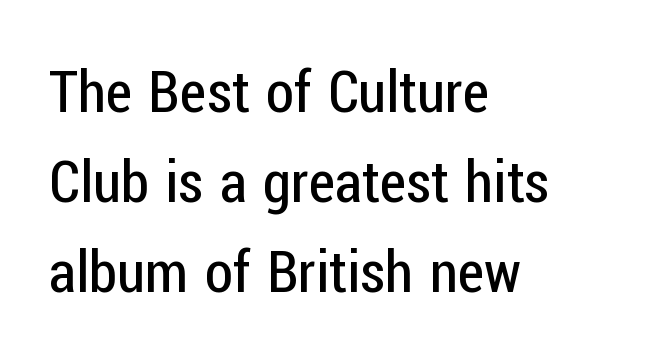
The font's upright variant was chosen for this text. Horizontally, the lines are justified to the leading edge only. Type style note: lacks serifs. Each word holds together tightly as a unit, with standard inter-letter gaps. Lines of text with bare space underneath.
